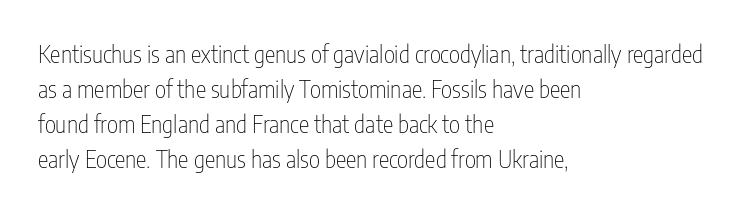
No word sits above an underline. This is the regular roman posture of the typeface. The lines in this sample share a left origin and differ only in where they stop. Successive baselines arrive at the customary interval.
